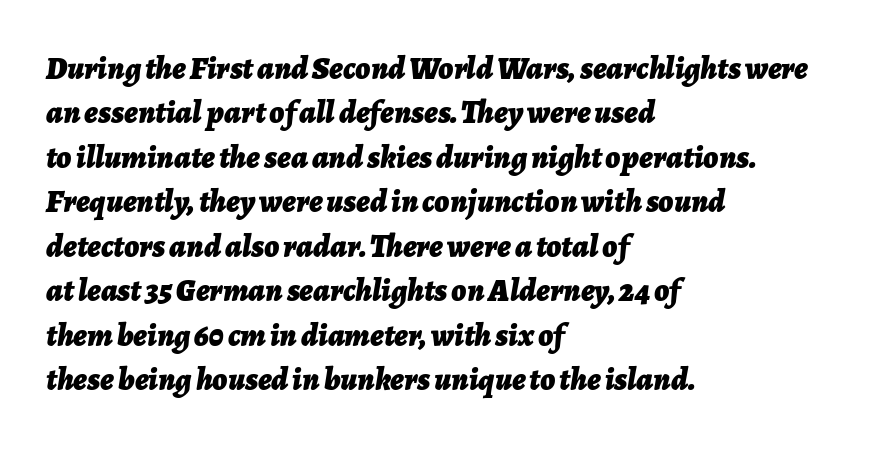
{"italic": "yes", "lean": "right", "slant_degrees": 7, "bold": "yes", "weight": "bold", "width": "normal", "stroke_contrast": "low", "x_height": "medium", "monospaced": "no", "underline": "no", "align": "left", "line_spacing": "normal", "line_spacing_ratio": 1.39, "letter_spacing": "normal", "letter_spacing_em": 0.0, "glyph_px": 32}
